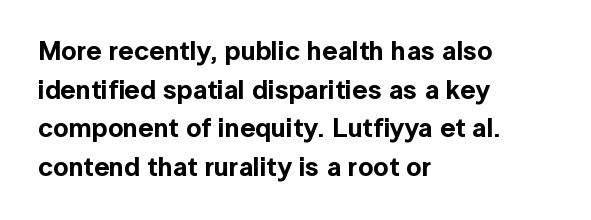
{"italic": "no", "underline": "no", "align": "left", "line_spacing": "normal", "line_spacing_ratio": 1.43, "letter_spacing": "normal", "letter_spacing_em": 0.0, "glyph_px": 27}
